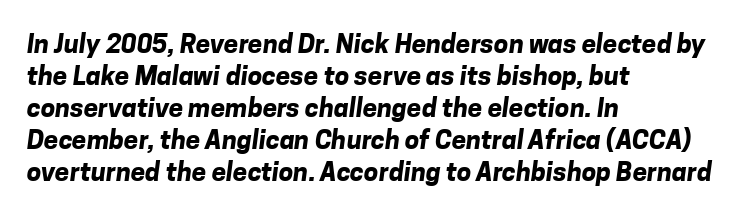
The space beneath each line is pristine and unruled. The compositor pushed each line to the left boundary. No extra tracking has been applied to these lines. Heavy, bold letterforms.
